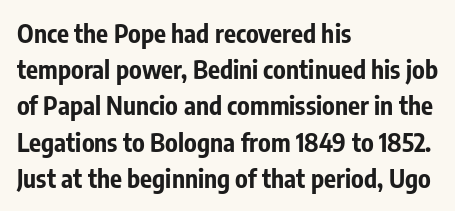
{"italic": "no", "bold": "yes", "underline": "no", "align": "left", "line_spacing": "normal", "line_spacing_ratio": 1.45, "letter_spacing": "normal", "letter_spacing_em": 0.0, "glyph_px": 25}
